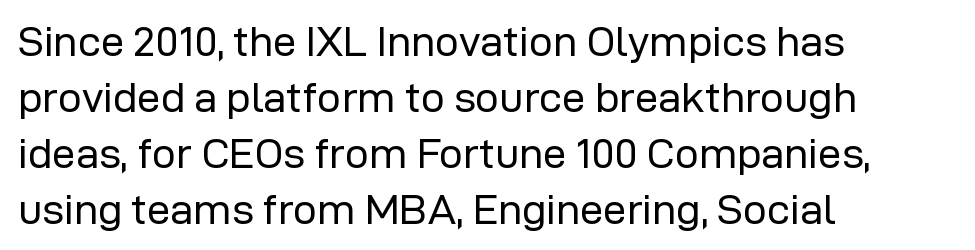
{"serif": "no", "italic": "no", "bold": "no", "weight": "regular", "width": "normal", "stroke_contrast": "low", "x_height": "medium", "monospaced": "no", "underline": "no", "align": "left", "line_spacing": "normal", "line_spacing_ratio": 1.33, "letter_spacing": "normal", "letter_spacing_em": 0.0, "glyph_px": 42}
